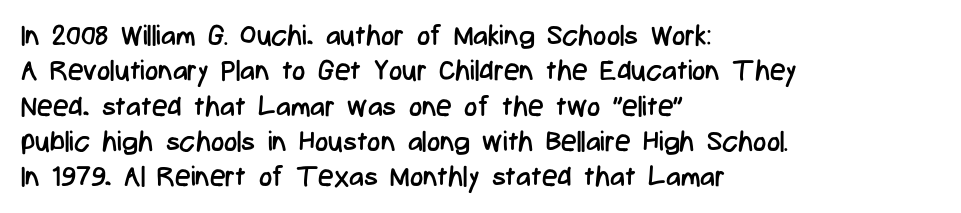
{"serif": "no", "italic": "no", "bold": "no", "weight": "regular", "width": "condensed", "stroke_contrast": "low", "x_height": "medium", "monospaced": "no", "underline": "no", "align": "left", "line_spacing": "normal", "line_spacing_ratio": 1.26, "letter_spacing": "normal", "letter_spacing_em": 0.0, "glyph_px": 28}
